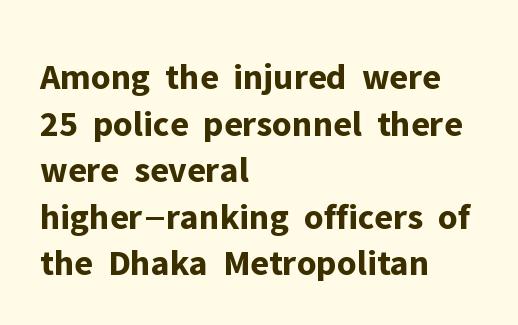
The image shows 37 px bold sans-serif type, upright; set left-aligned, normal line spacing (1.26x), normal letter spacing, not underlined; low stroke contrast and a medium x-height.
